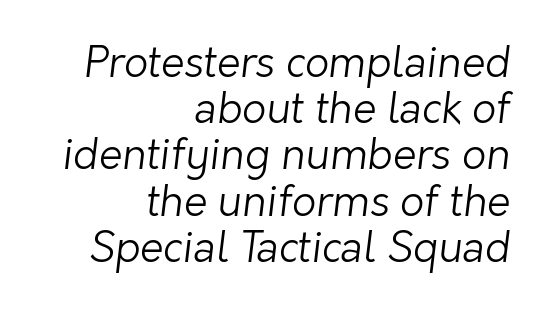
{"serif": "no", "bold": "no", "weight": "light", "width": "normal", "stroke_contrast": "low", "x_height": "medium", "monospaced": "no", "underline": "no", "align": "right", "line_spacing": "tight", "line_spacing_ratio": 1.1, "letter_spacing": "normal", "letter_spacing_em": 0.0, "glyph_px": 42}
